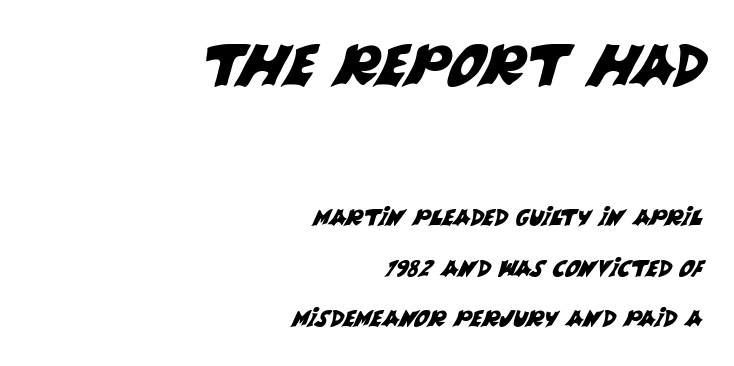
The image shows 57 px sans-serif type; set right-aligned, loose line spacing (2.2x), normal letter spacing, not underlined; the first (top) block is 2.48x larger; medium stroke contrast and a large x-height.
